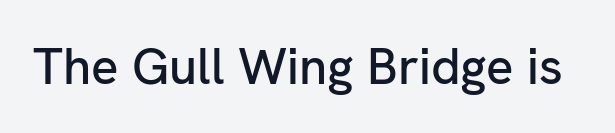
The image shows 51 px sans-serif type, upright; set normal letter spacing, not underlined; low stroke contrast and a medium x-height.
